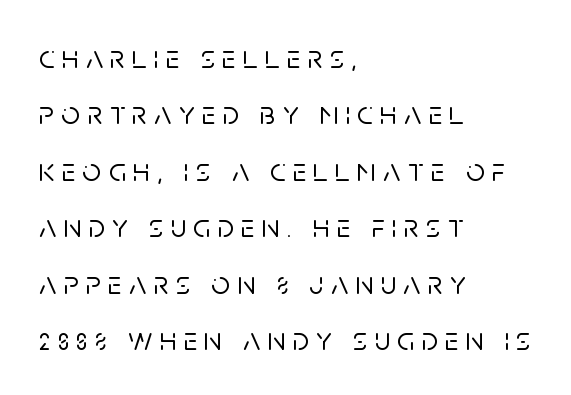
Q: Is the text italic (slanted)? A: No, it is upright.
Q: Is the typeface a serif or a sans-serif typeface? A: Sans-serif.
Q: Is the text underlined? A: No.
Q: How is the paragraph aligned? A: Left-aligned.
Q: Is the spacing between letters normal or unusually wide? A: Unusually wide.
Q: Width (condensed, normal, or wide)? A: Normal.
Q: Stroke contrast? A: Low.
Q: x-height? A: Large.
Q: Monospaced? A: No.
